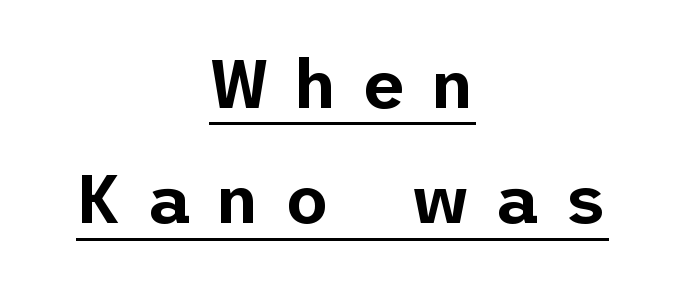
{"serif": "no", "italic": "no", "width": "normal", "stroke_contrast": "low", "x_height": "medium", "underline": "yes", "align": "center", "line_spacing": "normal", "line_spacing_ratio": 1.67, "letter_spacing": "wide", "letter_spacing_em": 0.35, "glyph_px": 69}
